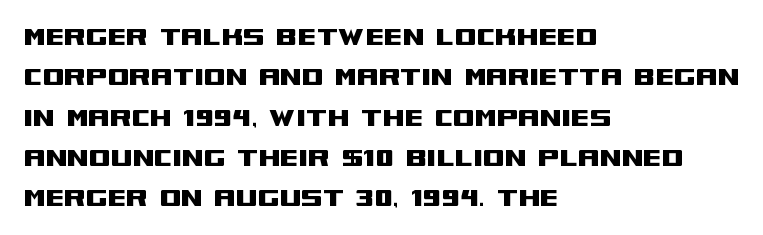
{"serif": "no", "italic": "no", "width": "wide", "stroke_contrast": "medium", "x_height": "large", "monospaced": "no", "underline": "no", "align": "left", "line_spacing": "normal", "line_spacing_ratio": 1.3, "letter_spacing": "normal", "letter_spacing_em": 0.0, "glyph_px": 31}
